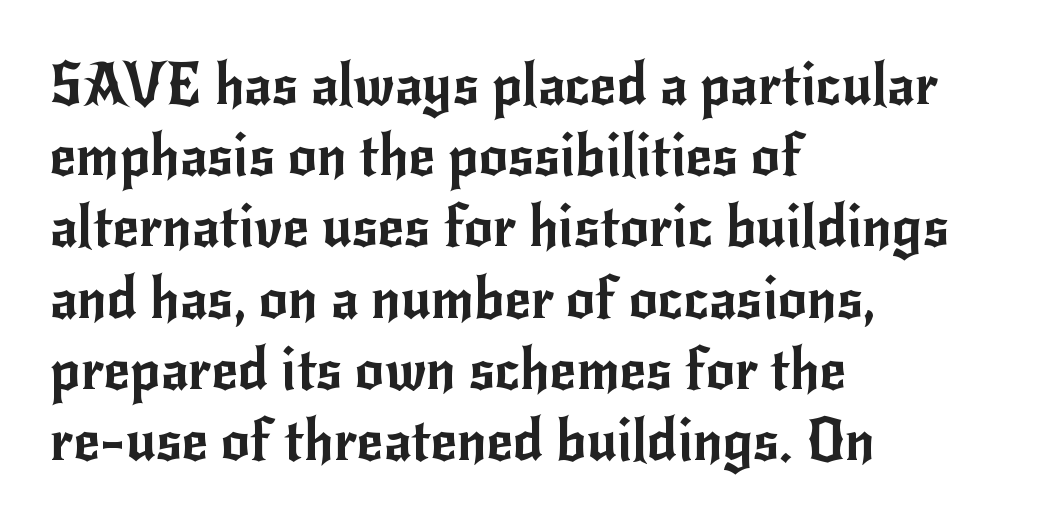
Q: Is the text italic (slanted)? A: No, it is upright.
Q: Is the typeface a serif or a sans-serif typeface? A: Sans-serif.
Q: Is the text underlined? A: No.
Q: How is the paragraph aligned? A: Left-aligned.
Q: Is the spacing between letters normal or unusually wide? A: Normal.
Q: Is the spacing between lines tight, normal or loose? A: Normal.
Q: Width (condensed, normal, or wide)? A: Normal.
Q: Stroke contrast? A: Low.
Q: x-height? A: Small.
Q: Monospaced? A: No.
